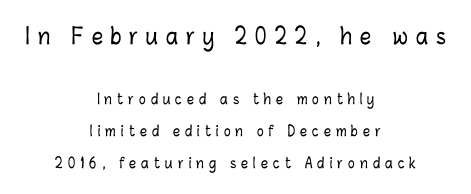
Q: Is the text italic (slanted)? A: No, it is upright.
Q: Is the text underlined? A: No.
Q: How is the paragraph aligned? A: Centered.
Q: Is the spacing between letters normal or unusually wide? A: Unusually wide.
Q: Is the spacing between lines tight, normal or loose? A: Loose.
Q: Which block of text is set in a larger size, the first (top) or the second (bottom)? A: The first (top) one.
